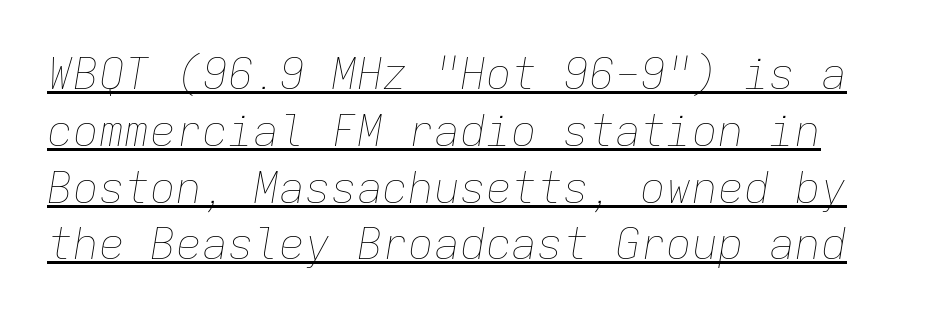
Italic: yes, the glyphs are oblique. The rendering uses typewriter-style spacing with identical character cells. The typeface has the unassuming heft of standard copy or less. The string is rendered with underlining switched on. Tracking here is standard; glyphs follow each other at the usual distance.
